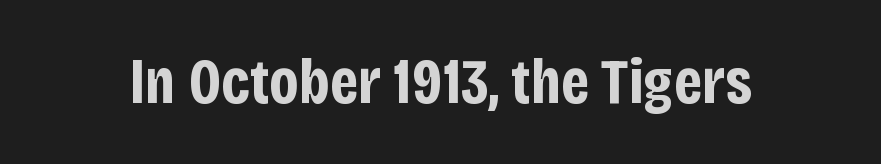
The image shows 64 px bold, condensed sans-serif type, upright; set normal letter spacing, not underlined; low stroke contrast and a large x-height.
